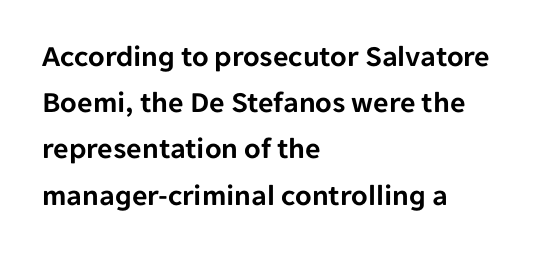
{"serif": "no", "italic": "no", "width": "normal", "stroke_contrast": "low", "x_height": "medium", "monospaced": "no", "underline": "no", "align": "left", "line_spacing": "normal", "line_spacing_ratio": 1.54, "letter_spacing": "normal", "letter_spacing_em": 0.0, "glyph_px": 30}
